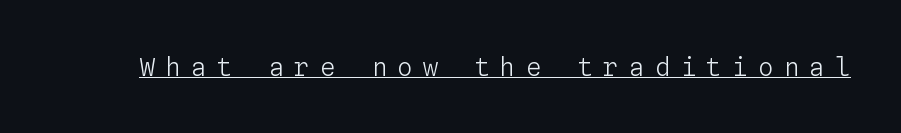
The image shows 25 px text type, upright; set unusually wide letter spacing (+0.43 em), underlined.
